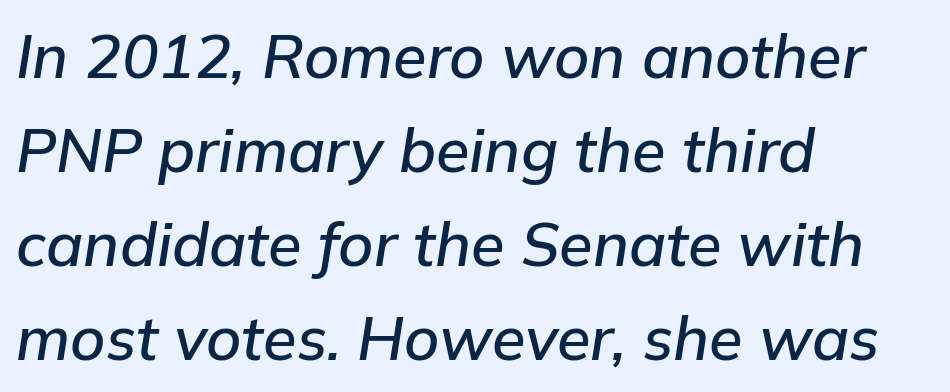
The image shows 61 px semibold type, italic (leaning right); set left-aligned, normal line spacing (1.54x), normal letter spacing, not underlined; low stroke contrast and a medium x-height.
